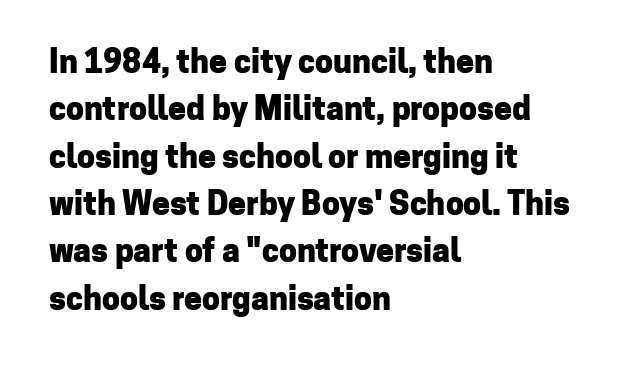
{"serif": "no", "italic": "no", "bold": "yes", "weight": "heavy", "width": "normal", "stroke_contrast": "low", "x_height": "medium", "monospaced": "no", "underline": "no", "align": "left", "line_spacing": "normal", "line_spacing_ratio": 1.48, "letter_spacing": "normal", "letter_spacing_em": 0.0, "glyph_px": 32}
